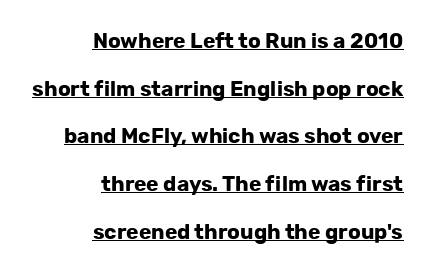
In terms of posture, this sample is upright. The rendering keeps characters at their native spacing. In CSS terms this would be text-align: right. This block would shrink considerably if given ordinary leading; it's expanded now.
